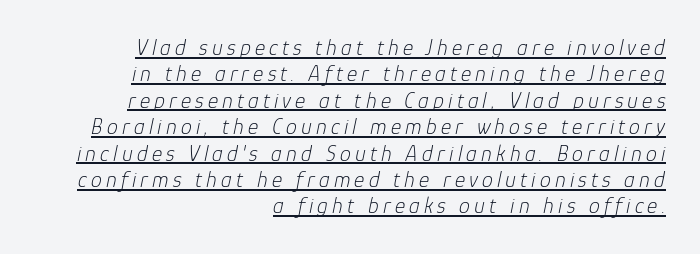
The image shows 22 px text type, italic (leaning right); set right-aligned, line spacing 1.2x, underlined.
